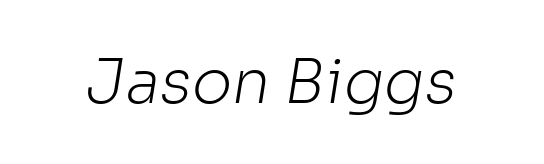
The image shows 61 px light sans-serif type; set normal letter spacing, not underlined; low stroke contrast and a medium x-height.
